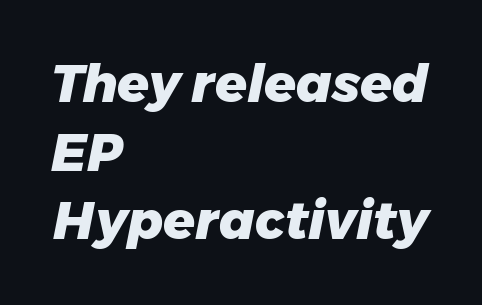
Q: Is the text bold? A: Yes.
Q: Is the text italic (slanted)? A: Yes, it leans right by about 11 degrees.
Q: Is the text underlined? A: No.
Q: How is the paragraph aligned? A: Left-aligned.
Q: Is the spacing between letters normal or unusually wide? A: Normal.
Q: Is the spacing between lines tight, normal or loose? A: Normal.
Q: Width (condensed, normal, or wide)? A: Normal.
Q: Stroke contrast? A: Low.
Q: x-height? A: Medium.
Q: Monospaced? A: No.
